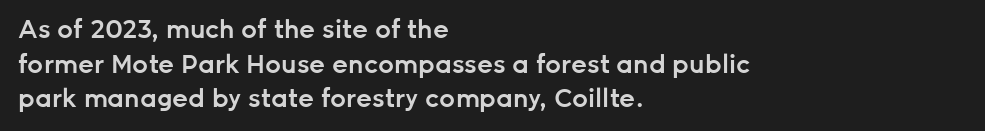
{"italic": "no", "bold": "semi", "underline": "no", "align": "left", "line_spacing": "normal", "line_spacing_ratio": 1.39, "letter_spacing": "normal", "letter_spacing_em": 0.0, "glyph_px": 25}
